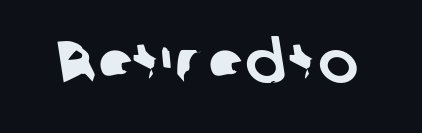
{"serif": "no", "width": "normal", "stroke_contrast": "low", "x_height": "medium", "monospaced": "no", "underline": "no", "letter_spacing": "normal", "letter_spacing_em": 0.0, "glyph_px": 60}
